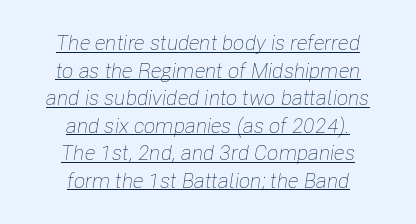
Q: Is the text bold? A: No.
Q: Is the text italic (slanted)? A: Yes, it leans right by about 8 degrees.
Q: Is the text underlined? A: Yes.
Q: How is the paragraph aligned? A: Centered.
Q: Is the spacing between letters normal or unusually wide? A: Normal.
Q: Is the spacing between lines tight, normal or loose? A: Normal.
